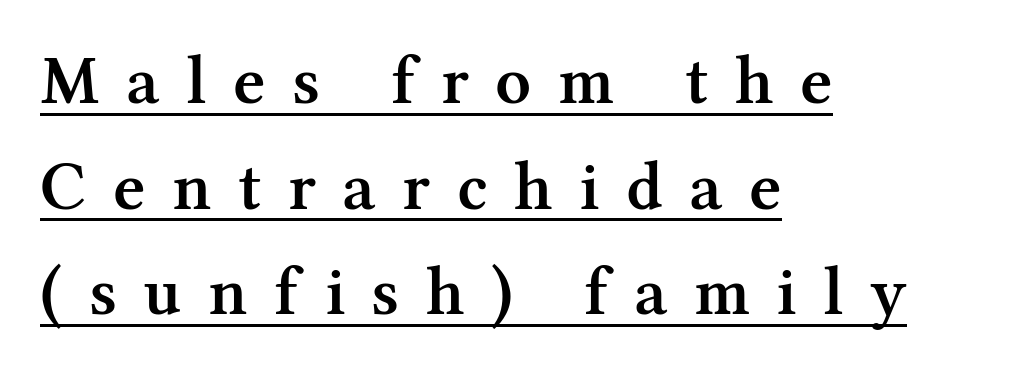
{"serif": "yes", "italic": "no", "bold": "semi", "weight": "semibold", "width": "normal", "stroke_contrast": "medium", "x_height": "medium", "monospaced": "no", "underline": "yes", "align": "left", "line_spacing": "normal", "line_spacing_ratio": 1.51, "letter_spacing": "wide", "letter_spacing_em": 0.38, "glyph_px": 70}
